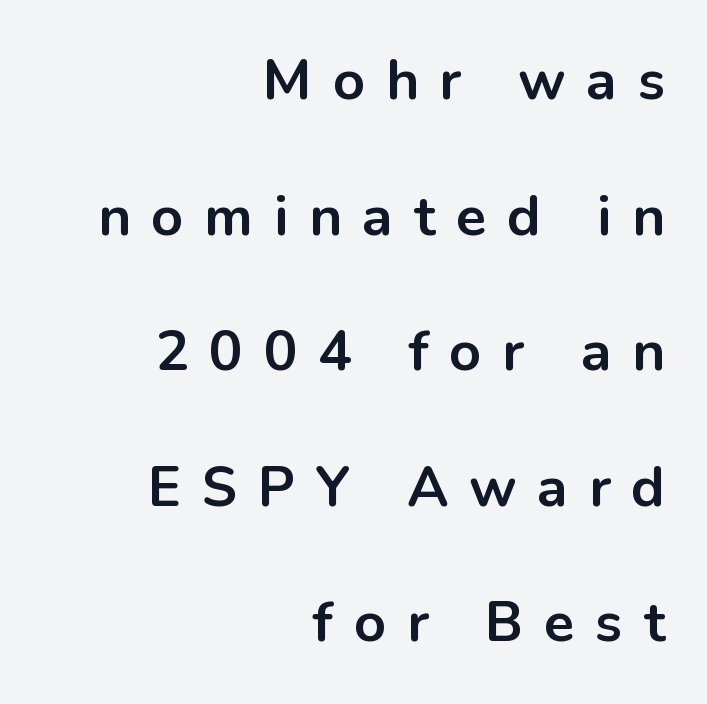
The image shows 56 px bold sans-serif type, upright; set right-aligned, loose line spacing (2.42x), unusually wide letter spacing (+0.37 em), not underlined; low stroke contrast and a medium x-height.
